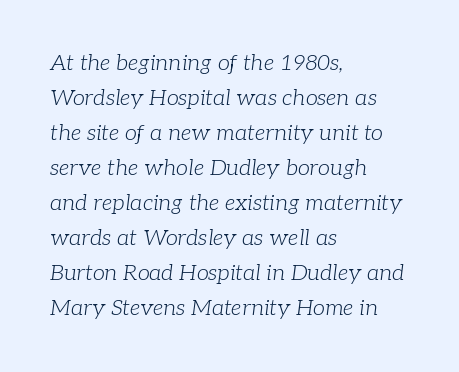
Q: Is the text bold? A: No.
Q: Is the text italic (slanted)? A: Yes, it leans right by about 7 degrees.
Q: Is the text underlined? A: No.
Q: How is the paragraph aligned? A: Left-aligned.
Q: Is the spacing between letters normal or unusually wide? A: Normal.
Q: Is the spacing between lines tight, normal or loose? A: Normal.
